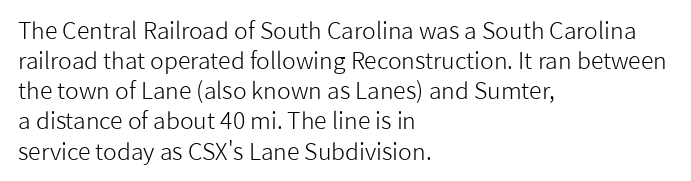
{"italic": "no", "bold": "no", "underline": "no", "align": "left", "line_spacing": "normal", "line_spacing_ratio": 1.31, "letter_spacing": "normal", "letter_spacing_em": 0.0, "glyph_px": 23}
